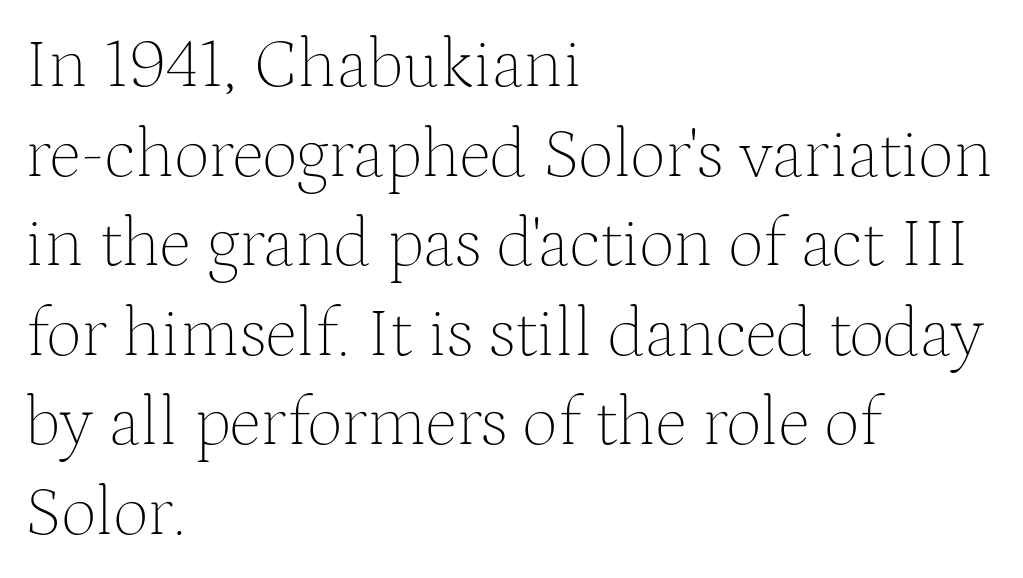
{"serif": "yes", "italic": "no", "bold": "no", "weight": "thin", "width": "normal", "stroke_contrast": "medium", "x_height": "medium", "monospaced": "no", "underline": "no", "align": "left", "line_spacing": "normal", "line_spacing_ratio": 1.28, "letter_spacing": "normal", "letter_spacing_em": 0.0, "glyph_px": 70}
